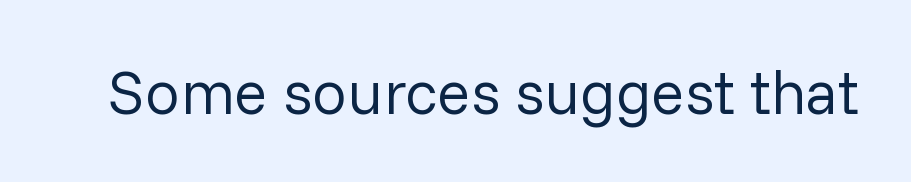
You could not count columns in this text — the font is proportionally spaced. The letters sit at their default tracking, neither squeezed nor spread. Anything drawn beneath the words? Only blank space. Upright lettering throughout. I'd call this a sans setting — the letters go barefoot. Is the stroke heavy? The answer is a plain regular-or-lighter.
